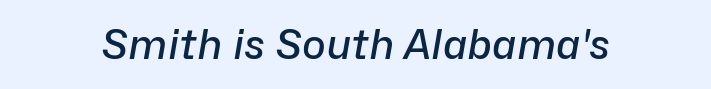
Q: Is the text bold? A: Semi-bold.
Q: Is the text italic (slanted)? A: Yes, it leans right by about 10 degrees.
Q: Is the text underlined? A: No.
Q: Is the spacing between letters normal or unusually wide? A: Normal.
Q: Width (condensed, normal, or wide)? A: Normal.
Q: Stroke contrast? A: Low.
Q: x-height? A: Medium.
Q: Monospaced? A: No.
